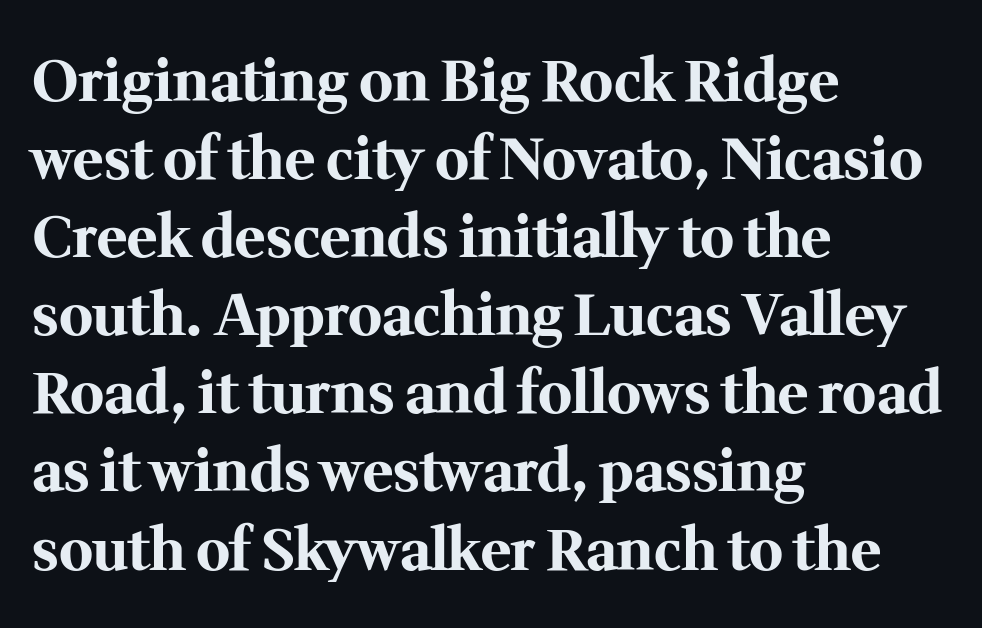
{"serif": "yes", "italic": "no", "bold": "yes", "weight": "bold", "width": "normal", "stroke_contrast": "medium", "x_height": "medium", "monospaced": "no", "underline": "no", "align": "left", "line_spacing": "normal", "line_spacing_ratio": 1.37, "letter_spacing": "normal", "letter_spacing_em": 0.0, "glyph_px": 57}
